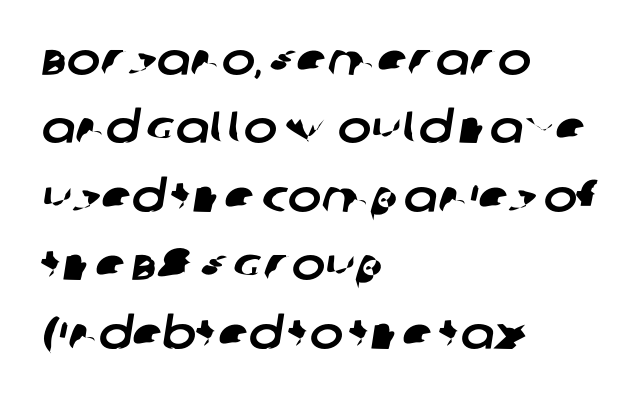
Varying glyph widths throughout — classic text-font behaviour. Look at the tracking — it's just the regular setting, nothing added. This block has exactly the height ordinary leading produces. Quick note: underline off.
